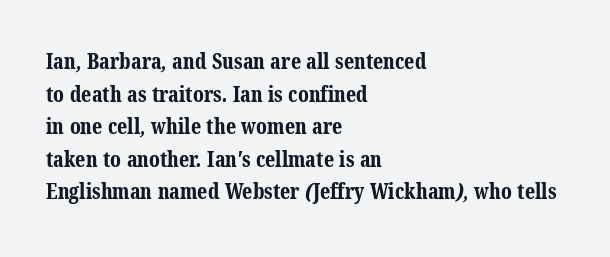
The image shows 21 px bold type; set left-aligned, normal line spacing (1.55x), normal letter spacing, not underlined.
